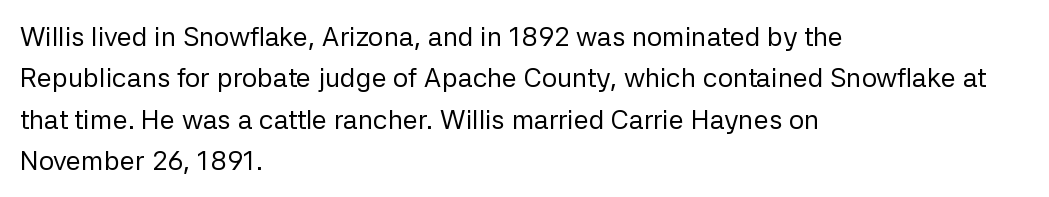
Q: Is the text bold? A: No.
Q: Is the text italic (slanted)? A: No, it is upright.
Q: Is the text underlined? A: No.
Q: How is the paragraph aligned? A: Left-aligned.
Q: Is the spacing between letters normal or unusually wide? A: Normal.
Q: Is the spacing between lines tight, normal or loose? A: Normal.
